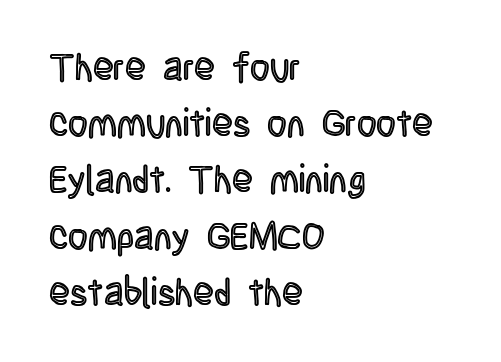
The image shows 38 px condensed type, upright; set left-aligned, normal line spacing (1.48x), normal letter spacing, not underlined; a large x-height.
